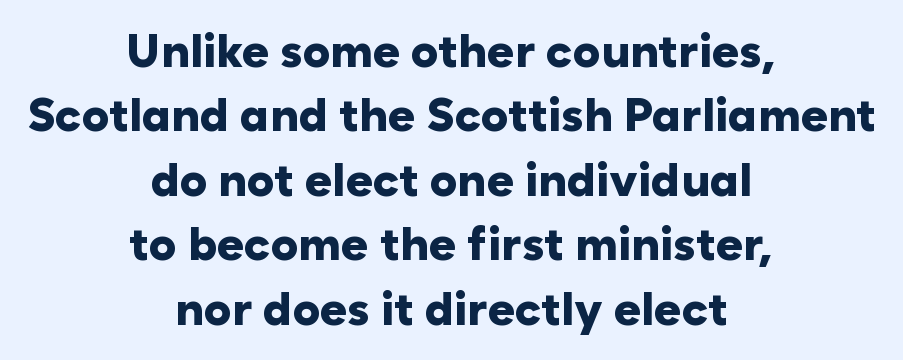
Q: Is the text bold? A: Yes.
Q: Is the text italic (slanted)? A: No, it is upright.
Q: Is the typeface a serif or a sans-serif typeface? A: Sans-serif.
Q: Is the text underlined? A: No.
Q: How is the paragraph aligned? A: Centered.
Q: Is the spacing between letters normal or unusually wide? A: Normal.
Q: Is the spacing between lines tight, normal or loose? A: Normal.
Q: Width (condensed, normal, or wide)? A: Normal.
Q: Stroke contrast? A: Low.
Q: x-height? A: Medium.
Q: Monospaced? A: No.
